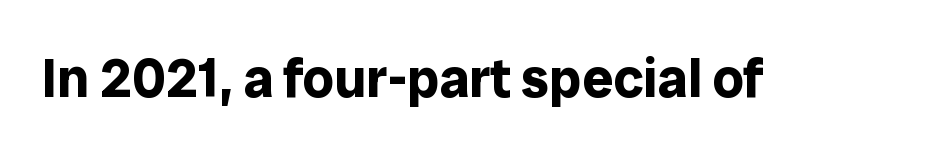
{"serif": "no", "italic": "no", "bold": "yes", "weight": "bold", "width": "normal", "stroke_contrast": "low", "x_height": "medium", "monospaced": "no", "underline": "no", "letter_spacing": "normal", "letter_spacing_em": 0.0, "glyph_px": 55}
